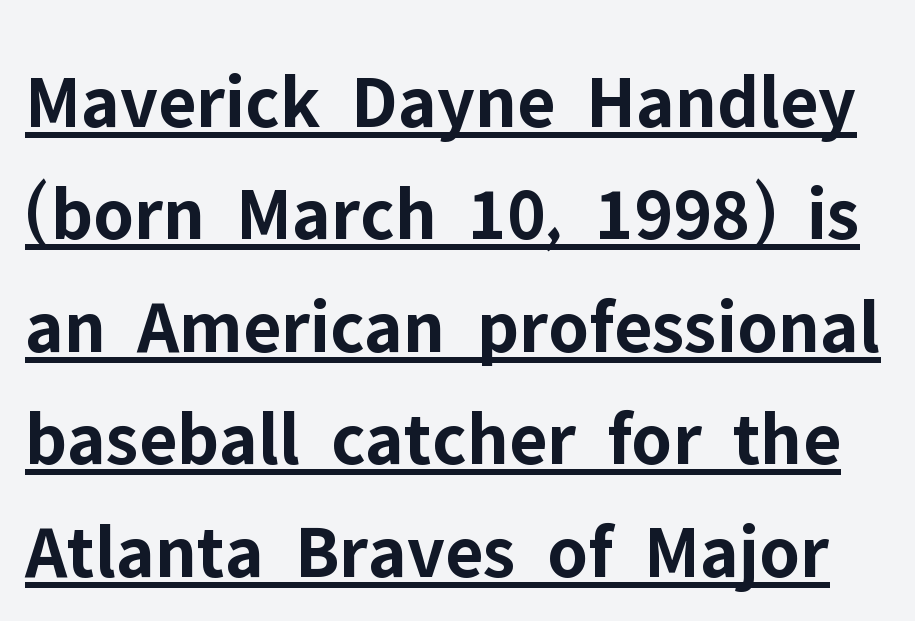
Q: Is the text bold? A: Yes.
Q: Is the text italic (slanted)? A: No, it is upright.
Q: Is the typeface a serif or a sans-serif typeface? A: Sans-serif.
Q: Is the text underlined? A: Yes.
Q: Is the spacing between letters normal or unusually wide? A: Normal.
Q: Is the spacing between lines tight, normal or loose? A: Normal.
Q: Width (condensed, normal, or wide)? A: Normal.
Q: Stroke contrast? A: Low.
Q: x-height? A: Medium.
Q: Monospaced? A: No.
